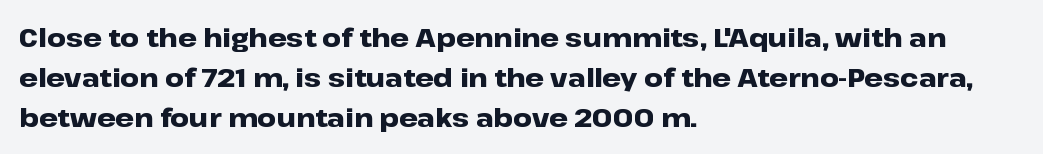
Plenty of ink on the page — the face is bold. Vertical spacing — default. Descenders hang freely into open space. All the whitespace from short lines collects on the right. This rendering leaves character spacing at its baseline value. Do the letters lean? They stand straight.
